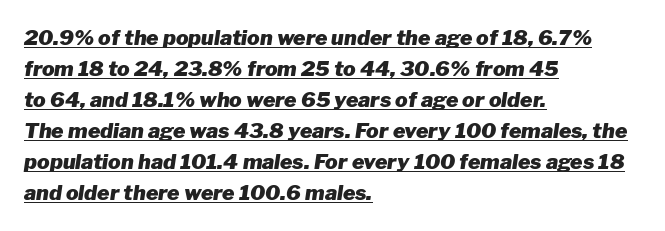
{"italic": "yes", "lean": "right", "slant_degrees": 8, "bold": "yes", "underline": "yes", "align": "left", "line_spacing": "normal", "line_spacing_ratio": 1.48, "letter_spacing": "normal", "letter_spacing_em": 0.0, "glyph_px": 21}
